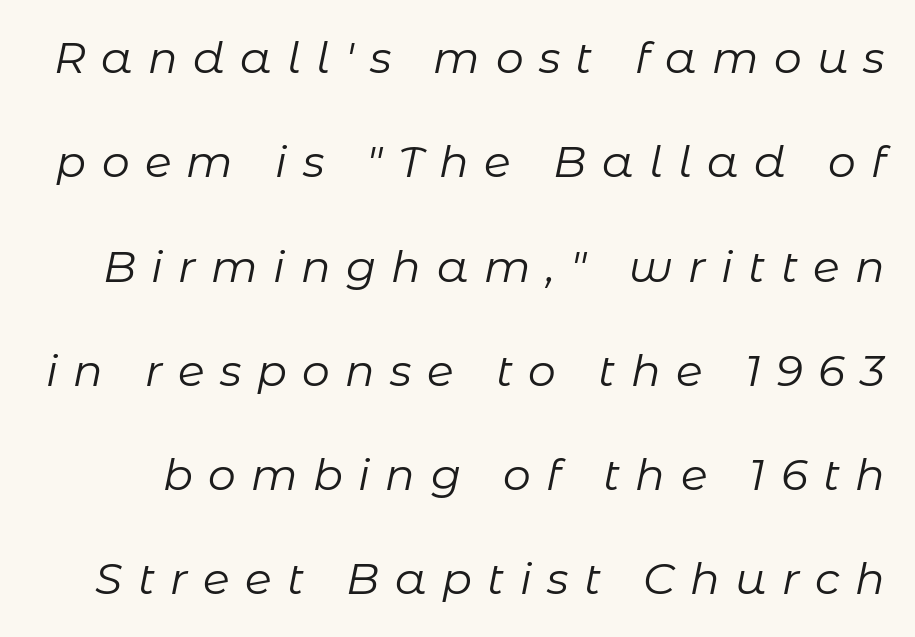
Compared with typical paragraphs, the rows here are farther apart. These lines are rendered in a variable-pitch font. Stroke thickness stays within the range of a standard reading face or lighter. The type is letterspaced generously, with wide tracking.
